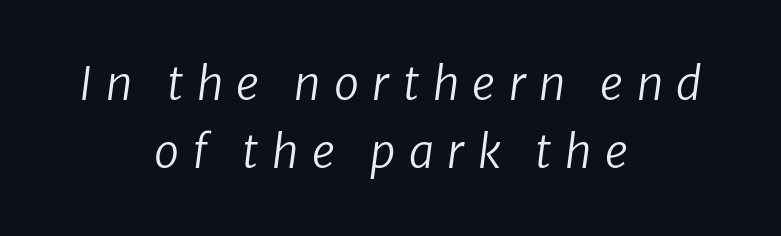
Q: Is the text bold? A: No.
Q: Is the text italic (slanted)? A: Yes, it leans right by about 8 degrees.
Q: Is the text underlined? A: No.
Q: How is the paragraph aligned? A: Centered.
Q: Is the spacing between letters normal or unusually wide? A: Unusually wide.
Q: Is the spacing between lines tight, normal or loose? A: Normal.
Q: Width (condensed, normal, or wide)? A: Normal.
Q: Stroke contrast? A: Low.
Q: x-height? A: Medium.
Q: Monospaced? A: No.
